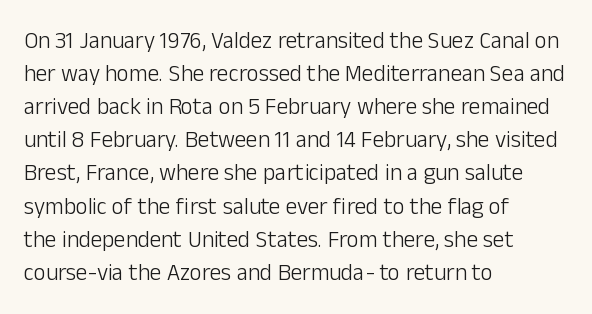
The image shows 23 px text type, upright; set left-aligned, normal line spacing (1.44x), normal letter spacing, not underlined.
